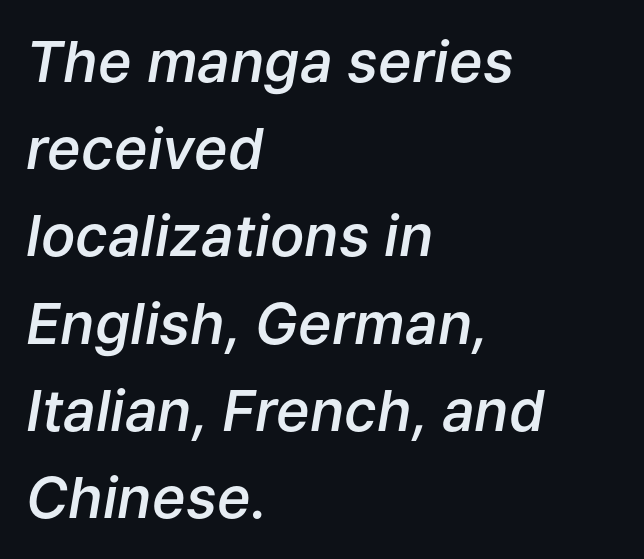
{"italic": "yes", "lean": "right", "slant_degrees": 9, "bold": "semi", "weight": "semibold", "width": "normal", "stroke_contrast": "low", "x_height": "medium", "monospaced": "no", "underline": "no", "align": "left", "line_spacing": "normal", "line_spacing_ratio": 1.53, "letter_spacing": "normal", "letter_spacing_em": 0.0, "glyph_px": 57}
